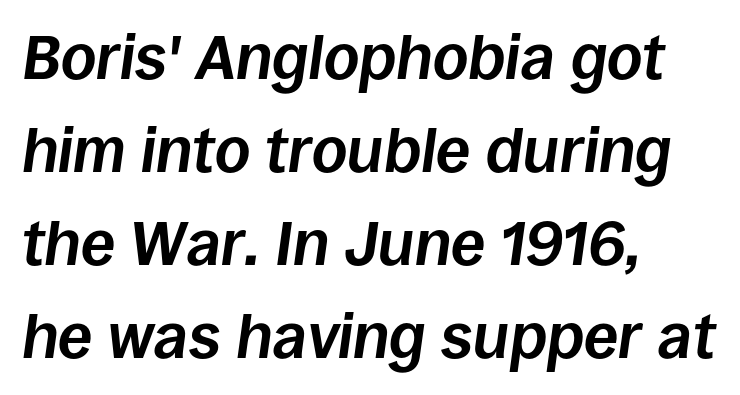
{"italic": "yes", "lean": "right", "slant_degrees": 8, "bold": "yes", "weight": "bold", "width": "normal", "stroke_contrast": "low", "x_height": "large", "monospaced": "no", "underline": "no", "align": "left", "line_spacing": "normal", "line_spacing_ratio": 1.5, "letter_spacing": "normal", "letter_spacing_em": 0.0, "glyph_px": 62}
